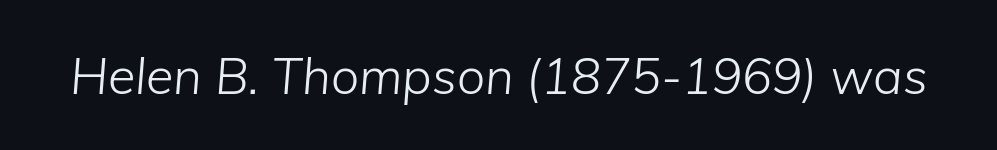
Q: Is the text bold? A: No.
Q: Is the text italic (slanted)? A: Yes, it leans right by about 5 degrees.
Q: Is the text underlined? A: No.
Q: Is the spacing between letters normal or unusually wide? A: Normal.
Q: Width (condensed, normal, or wide)? A: Normal.
Q: Stroke contrast? A: Low.
Q: x-height? A: Medium.
Q: Monospaced? A: No.
